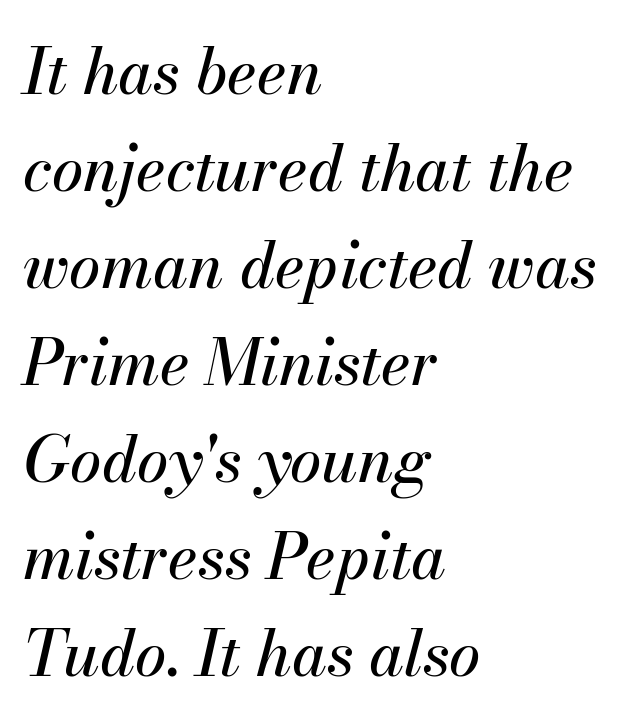
{"italic": "yes", "lean": "right", "slant_degrees": 13, "width": "normal", "stroke_contrast": "medium", "x_height": "small", "monospaced": "no", "underline": "no", "align": "left", "line_spacing": "normal", "line_spacing_ratio": 1.54, "letter_spacing": "normal", "letter_spacing_em": 0.0, "glyph_px": 63}
